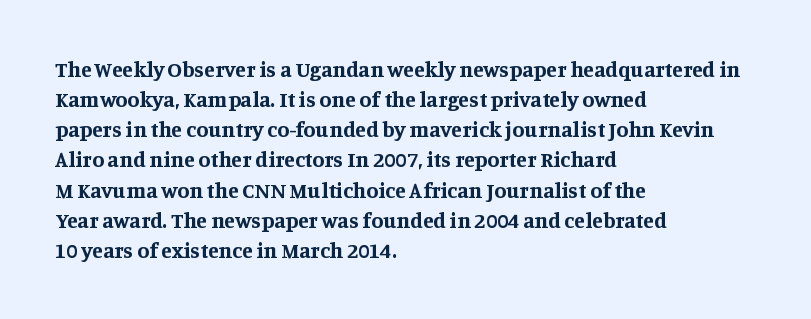
Q: Is the text bold? A: Yes.
Q: Is the text italic (slanted)? A: No, it is upright.
Q: Is the text underlined? A: No.
Q: How is the paragraph aligned? A: Left-aligned.
Q: Is the spacing between letters normal or unusually wide? A: Normal.
Q: Is the spacing between lines tight, normal or loose? A: Normal.
